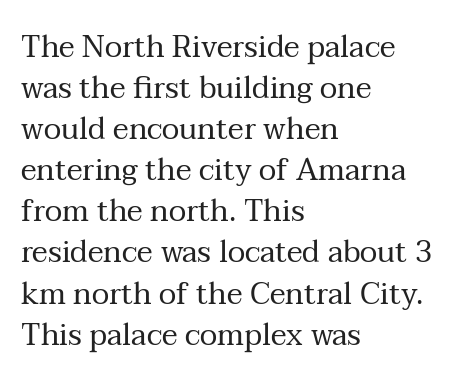
Q: Is the text bold? A: No.
Q: Is the text italic (slanted)? A: No, it is upright.
Q: Is the typeface a serif or a sans-serif typeface? A: Serif.
Q: Is the text underlined? A: No.
Q: How is the paragraph aligned? A: Left-aligned.
Q: Is the spacing between letters normal or unusually wide? A: Normal.
Q: Is the spacing between lines tight, normal or loose? A: Normal.
Q: Width (condensed, normal, or wide)? A: Normal.
Q: Stroke contrast? A: Medium.
Q: x-height? A: Medium.
Q: Monospaced? A: No.
